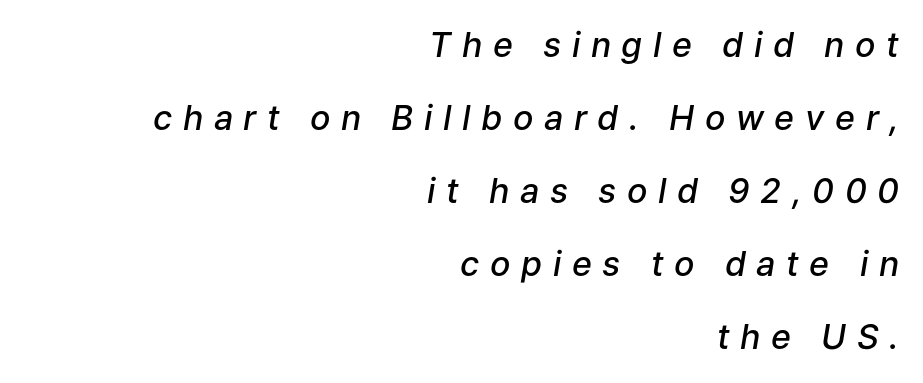
Q: Is the text bold? A: Semi-bold.
Q: Is the text italic (slanted)? A: Yes, it leans right by about 9 degrees.
Q: Is the text underlined? A: No.
Q: How is the paragraph aligned? A: Right-aligned.
Q: Is the spacing between letters normal or unusually wide? A: Unusually wide.
Q: Is the spacing between lines tight, normal or loose? A: Loose.
Q: Width (condensed, normal, or wide)? A: Normal.
Q: Stroke contrast? A: Low.
Q: x-height? A: Medium.
Q: Monospaced? A: No.
